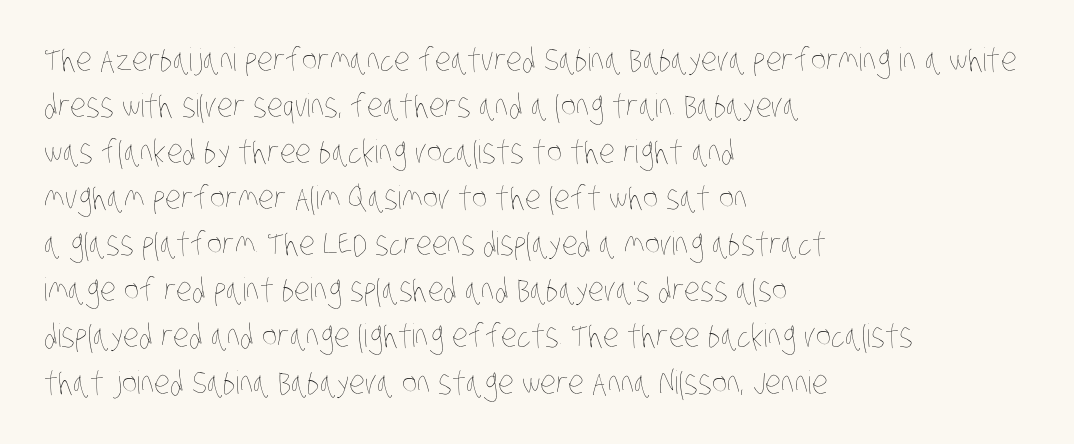
The text block is weighted toward the left margin, trailing off unevenly rightward. The space directly below the letters is spotless. These lines are rendered in a variable-pitch font. Normally led — the rows are evenly, conventionally spaced. Heaviness? Minimal to ordinary, like unemphasized prose.
